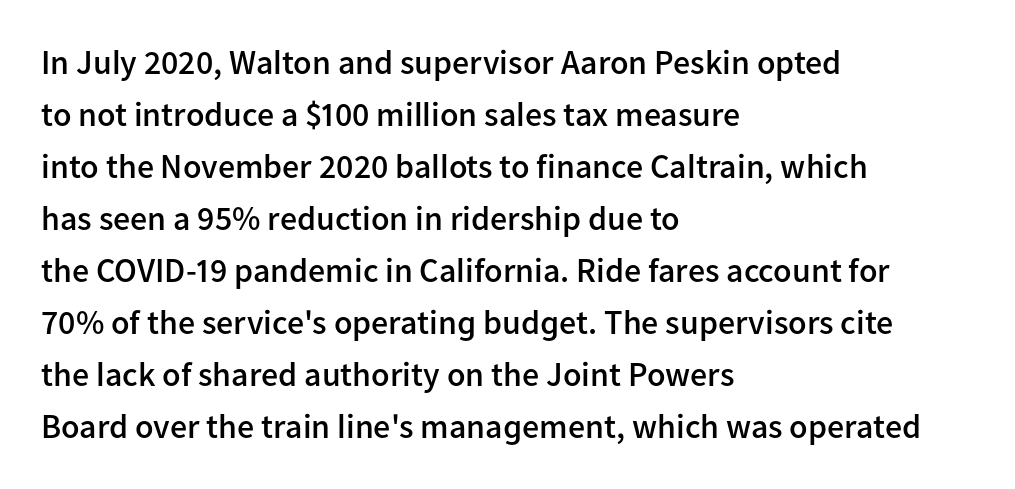
The image shows 34 px semibold sans-serif type, upright; set left-aligned, normal line spacing (1.53x), normal letter spacing, not underlined; low stroke contrast and a medium x-height.
